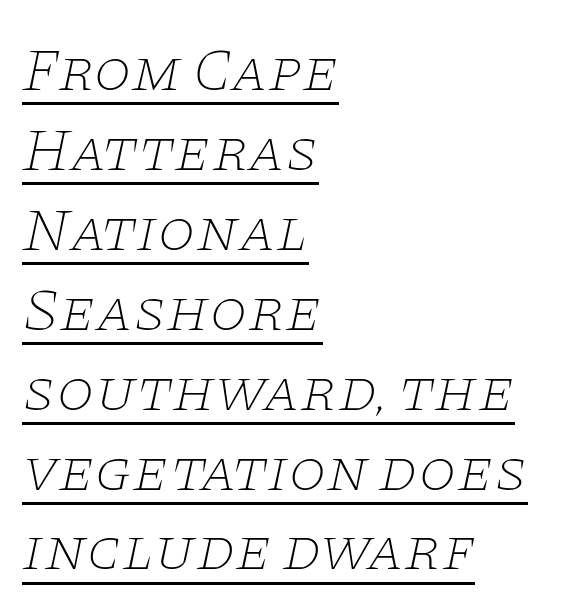
Q: Is the text bold? A: No.
Q: Is the text italic (slanted)? A: Yes, it leans right by about 11 degrees.
Q: Is the typeface a serif or a sans-serif typeface? A: Serif.
Q: Is the text underlined? A: Yes.
Q: How is the paragraph aligned? A: Left-aligned.
Q: Is the spacing between letters normal or unusually wide? A: Normal.
Q: Is the spacing between lines tight, normal or loose? A: Normal.
Q: Width (condensed, normal, or wide)? A: Wide.
Q: Stroke contrast? A: Low.
Q: x-height? A: Large.
Q: Monospaced? A: No.
